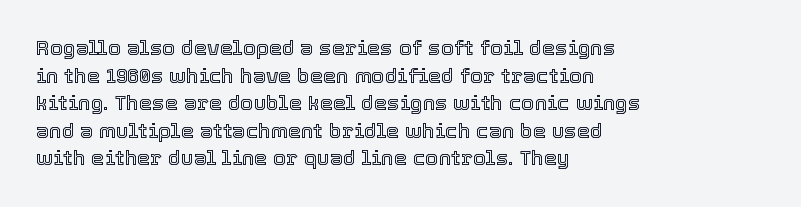
Line starts are locked; line ends wander. Leading matches the norm, producing a regular column. Characters remain perfectly vertical along every line. The area under the type is left untouched. Caption: standard tracking, unaltered.
